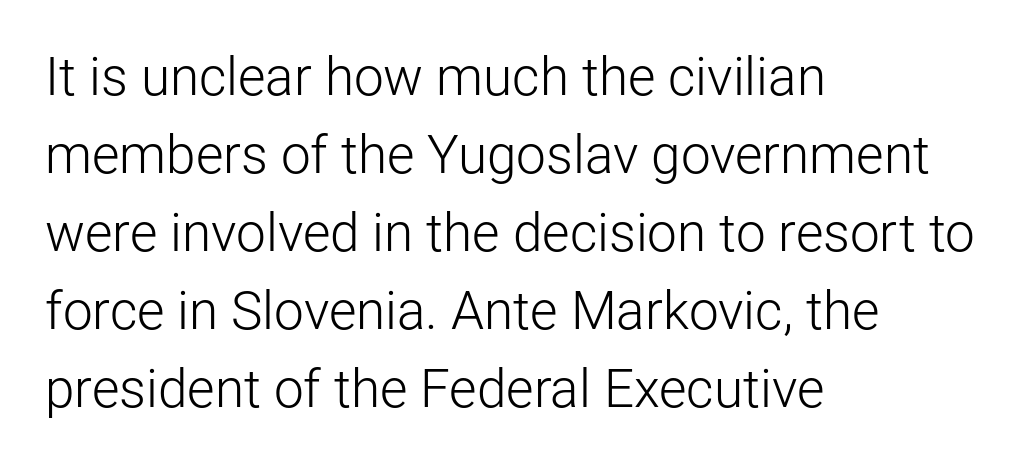
Q: Is the text bold? A: No.
Q: Is the text italic (slanted)? A: No, it is upright.
Q: Is the typeface a serif or a sans-serif typeface? A: Sans-serif.
Q: Is the text underlined? A: No.
Q: How is the paragraph aligned? A: Left-aligned.
Q: Is the spacing between letters normal or unusually wide? A: Normal.
Q: Is the spacing between lines tight, normal or loose? A: Normal.
Q: Width (condensed, normal, or wide)? A: Normal.
Q: Stroke contrast? A: Low.
Q: x-height? A: Medium.
Q: Monospaced? A: No.
